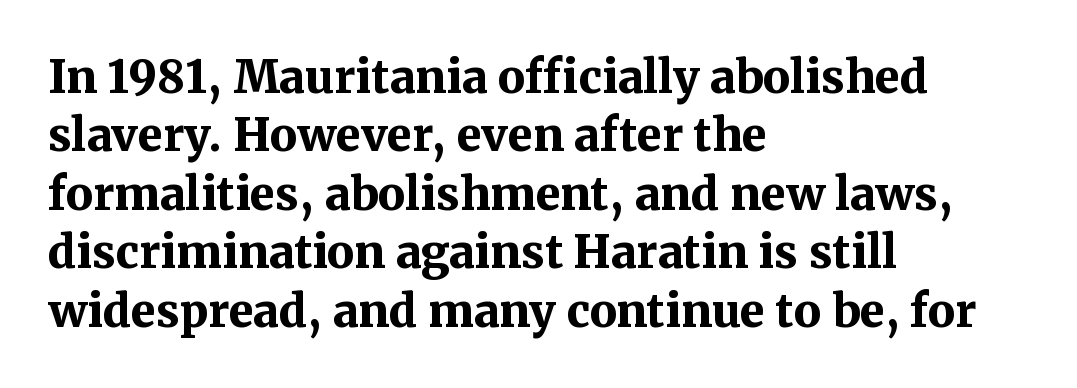
In terms of letterform style, serifs are clearly present. What weight is shown? A full bold with thick strokes. Rule under the text: the space is simply empty. There is no visible air inserted between adjacent glyphs. If you drew a line through each stem, it would be perfectly vertical. Vertical spacing — default.
